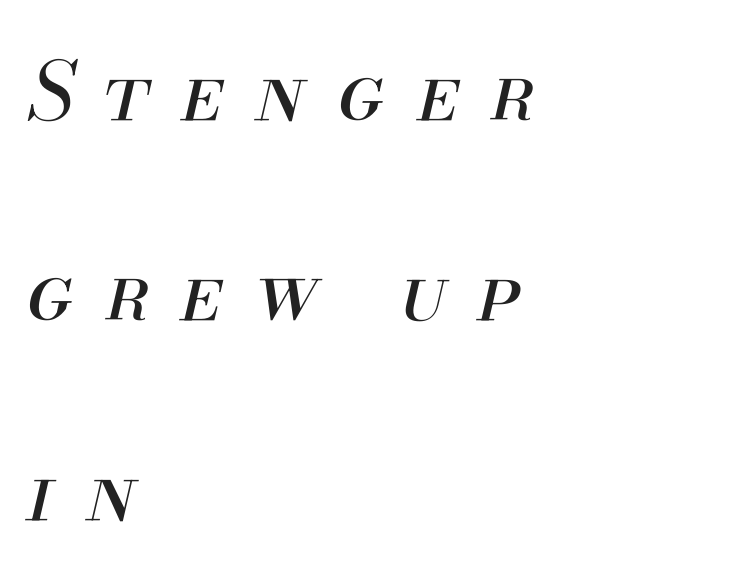
{"italic": "yes", "lean": "right", "slant_degrees": 13, "bold": "no", "weight": "regular", "width": "normal", "stroke_contrast": "medium", "x_height": "small", "monospaced": "no", "underline": "no", "align": "left", "line_spacing": "loose", "line_spacing_ratio": 2.5, "letter_spacing": "wide", "letter_spacing_em": 0.39, "glyph_px": 80}
